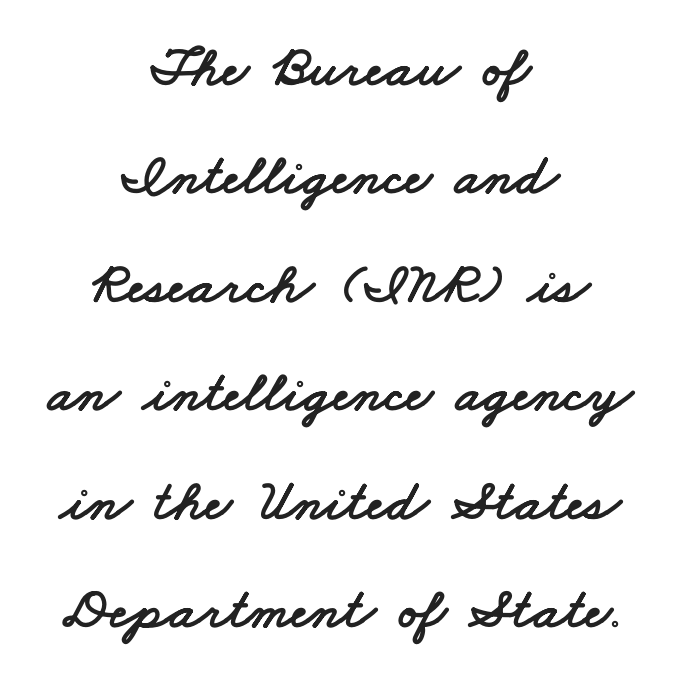
Do the characters align in a grid? No, the font is proportional. Decoration check: the copy has no underline. The typesetter chose a symmetrical, centered arrangement here. These lines keep a tight, regular rhythm from letter to letter. Unlike a traditional serif, this face leaves its strokes unadorned.
